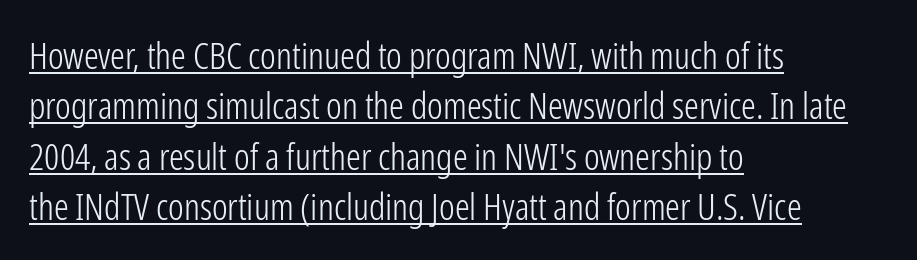
{"serif": "no", "italic": "no", "bold": "no", "weight": "light", "width": "condensed", "stroke_contrast": "low", "x_height": "medium", "monospaced": "no", "underline": "yes", "align": "left", "line_spacing": "normal", "line_spacing_ratio": 1.36, "letter_spacing": "normal", "letter_spacing_em": 0.0, "glyph_px": 37}
